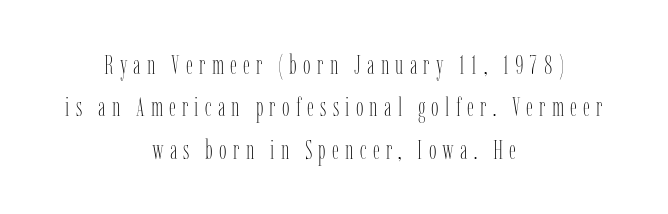
The image shows 27 px text type, upright; set centered, normal line spacing (1.57x), unusually wide letter spacing (+0.23 em), not underlined.
